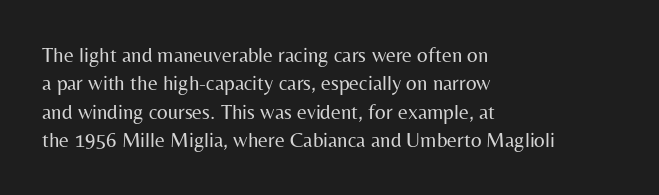
Q: Is the text bold? A: No.
Q: Is the text italic (slanted)? A: No, it is upright.
Q: Is the text underlined? A: No.
Q: How is the paragraph aligned? A: Left-aligned.
Q: Is the spacing between letters normal or unusually wide? A: Normal.
Q: Is the spacing between lines tight, normal or loose? A: Normal.
